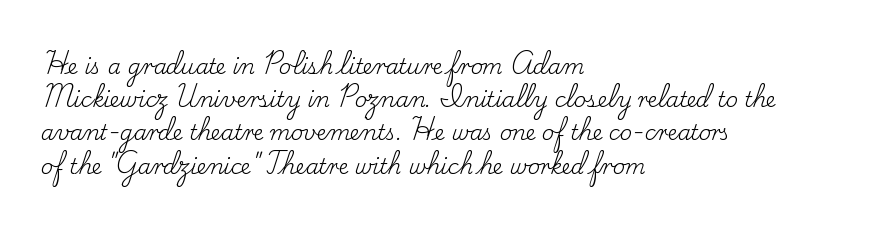
The image shows 21 px text type; set left-aligned, normal line spacing (1.58x), normal letter spacing, not underlined.
